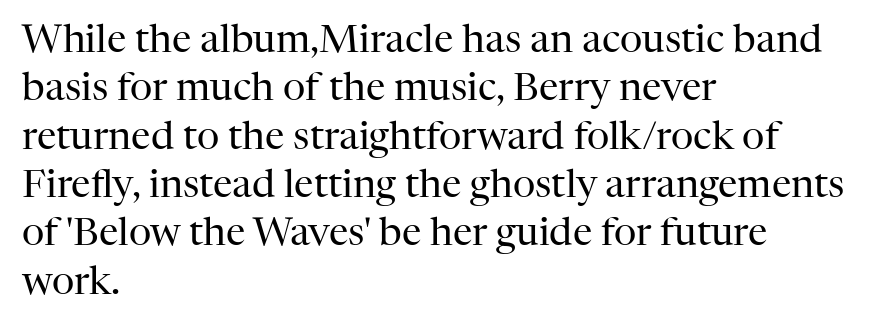
Q: Is the text bold? A: No.
Q: Is the text italic (slanted)? A: No, it is upright.
Q: Is the typeface a serif or a sans-serif typeface? A: Serif.
Q: Is the text underlined? A: No.
Q: How is the paragraph aligned? A: Left-aligned.
Q: Is the spacing between letters normal or unusually wide? A: Normal.
Q: Width (condensed, normal, or wide)? A: Normal.
Q: Stroke contrast? A: High.
Q: x-height? A: Medium.
Q: Monospaced? A: No.
